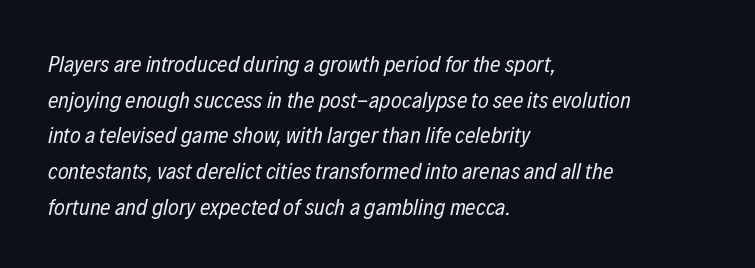
The image shows 23 px text type, italic (leaning right); set left-aligned, normal line spacing (1.55x), normal letter spacing, not underlined.
